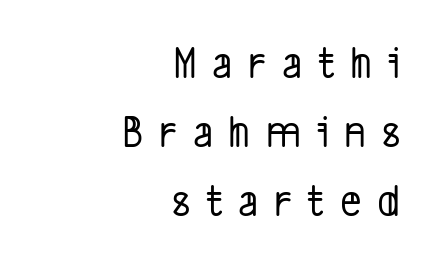
Right-aligned paragraph, ragged on the left. The area under the type is left untouched. Is this a fixed-width face? No — the glyphs have proportional, varying widths. The text was rendered using a sans face with plain stroke endings. The type is letterspaced generously, with wide tracking.
